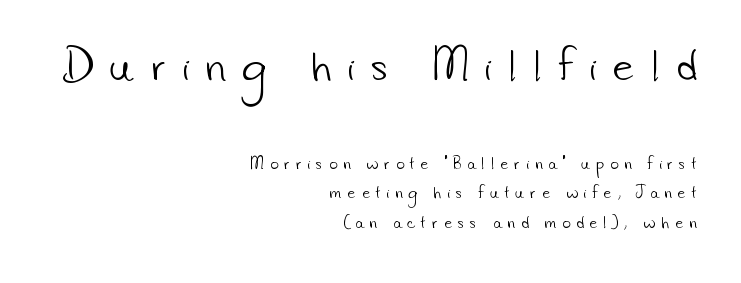
These lines are set flush right with a ragged left edge. Unlike a traditional serif, this face leaves its strokes unadorned. Bold? No — there's no thickening of the strokes. Notice the wide empty band between every row — that's loose leading.
